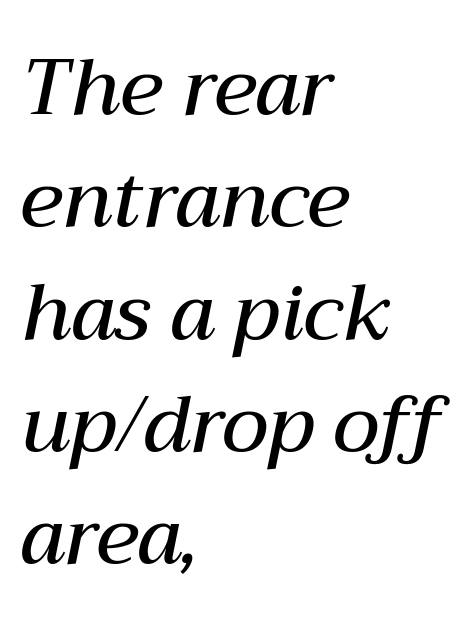
{"italic": "yes", "lean": "right", "slant_degrees": 12, "bold": "semi", "weight": "semibold", "width": "normal", "stroke_contrast": "medium", "x_height": "medium", "monospaced": "no", "underline": "no", "align": "left", "line_spacing": "normal", "line_spacing_ratio": 1.44, "letter_spacing": "normal", "letter_spacing_em": 0.0, "glyph_px": 78}
